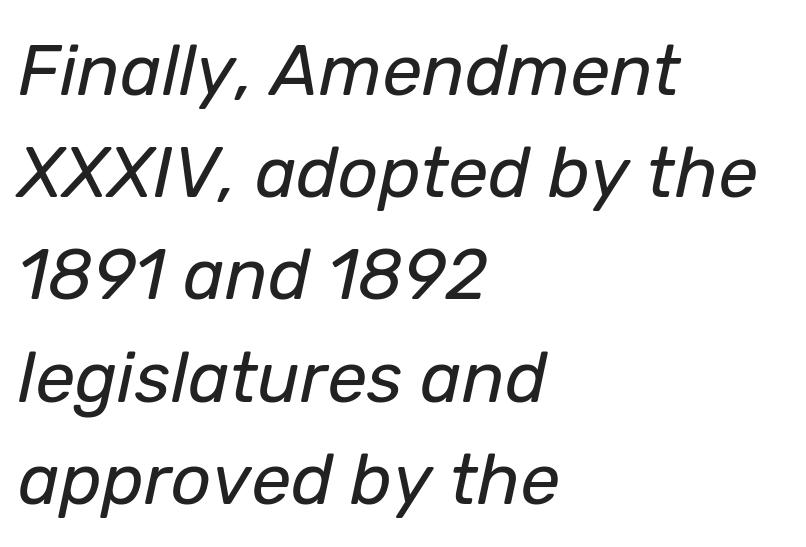
{"italic": "yes", "lean": "right", "slant_degrees": 12, "bold": "no", "weight": "regular", "width": "normal", "stroke_contrast": "low", "x_height": "medium", "monospaced": "no", "underline": "no", "align": "left", "line_spacing": "normal", "line_spacing_ratio": 1.44, "letter_spacing": "normal", "letter_spacing_em": 0.0, "glyph_px": 71}
